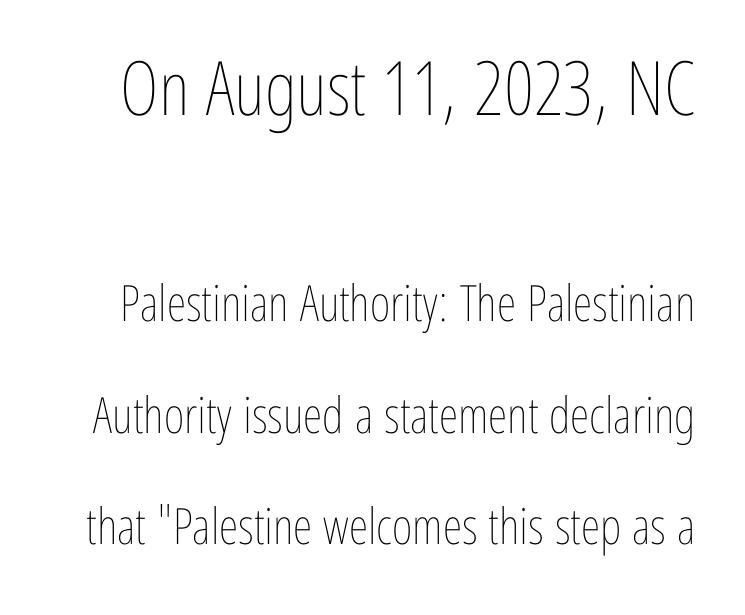
Block one is the big one; block two sits smaller underneath. Descenders hang freely into open space. Italic: no, the glyphs are upright roman. Students, observe: this is what heavily led, spacious text looks like. Compared with a typical body face, this is equally light or lighter still. Letter spacing: default.
